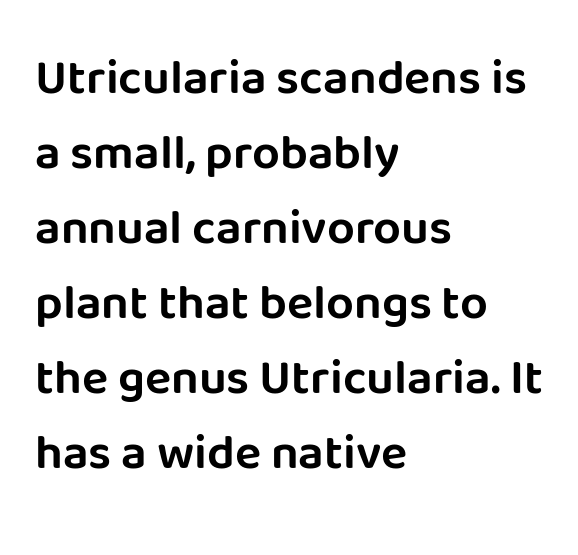
Q: Is the text italic (slanted)? A: No, it is upright.
Q: Is the typeface a serif or a sans-serif typeface? A: Sans-serif.
Q: Is the text underlined? A: No.
Q: How is the paragraph aligned? A: Left-aligned.
Q: Is the spacing between letters normal or unusually wide? A: Normal.
Q: Is the spacing between lines tight, normal or loose? A: Normal.
Q: Width (condensed, normal, or wide)? A: Normal.
Q: Stroke contrast? A: Low.
Q: x-height? A: Large.
Q: Monospaced? A: No.
